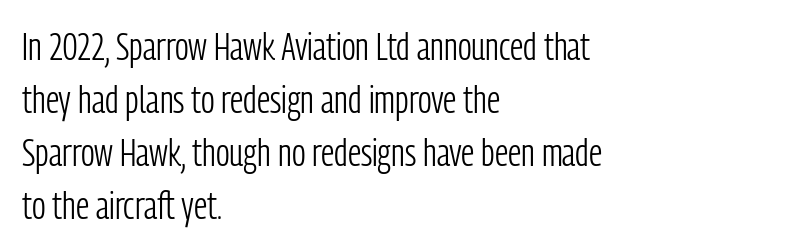
Q: Is the text bold? A: No.
Q: Is the text italic (slanted)? A: No, it is upright.
Q: Is the typeface a serif or a sans-serif typeface? A: Sans-serif.
Q: Is the text underlined? A: No.
Q: How is the paragraph aligned? A: Left-aligned.
Q: Is the spacing between letters normal or unusually wide? A: Normal.
Q: Is the spacing between lines tight, normal or loose? A: Normal.
Q: Width (condensed, normal, or wide)? A: Condensed.
Q: Stroke contrast? A: Low.
Q: x-height? A: Medium.
Q: Monospaced? A: No.
